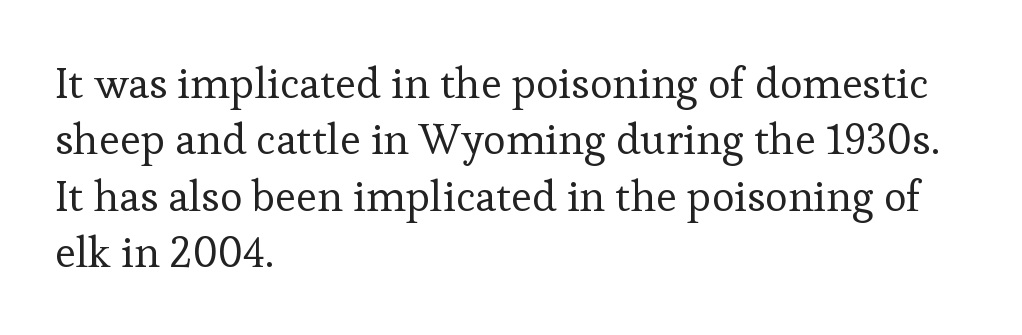
{"serif": "yes", "italic": "no", "bold": "no", "weight": "regular", "width": "normal", "stroke_contrast": "low", "x_height": "medium", "monospaced": "no", "underline": "no", "align": "left", "line_spacing": "normal", "line_spacing_ratio": 1.31, "letter_spacing": "normal", "letter_spacing_em": 0.0, "glyph_px": 43}
